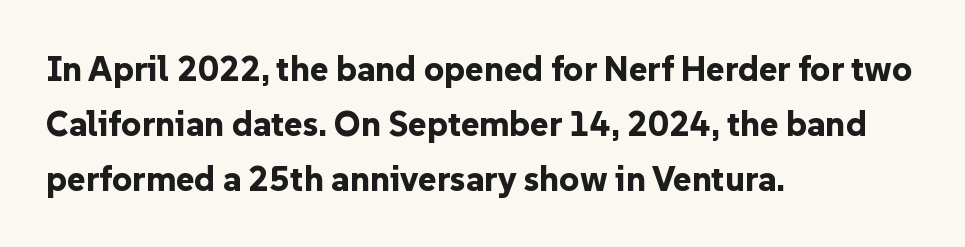
The face used here is a sans, in the tradition of grotesques and geometrics. Ordinary non-slanted type is in use. Character widths vary here, with narrow letters taking less room than wide ones. The strokes are fattened all the way to bold. Regarding leading, the lines here are spaced in the standard way.
